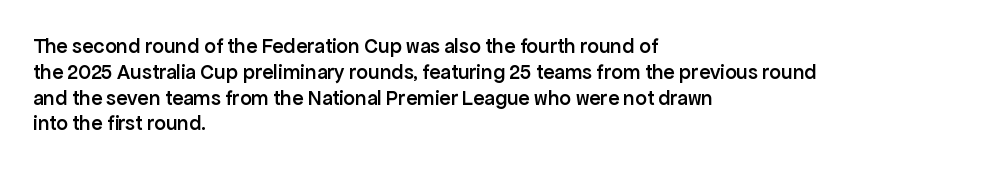
Weight: semibold (demi). Clear beneath every line of the passage. Nothing unusual about the tracking: characters are spaced as the font intends. Notice how the stems are strictly vertical — no italics here. This sample is left-justified, so line endings fall wherever the words run out.
